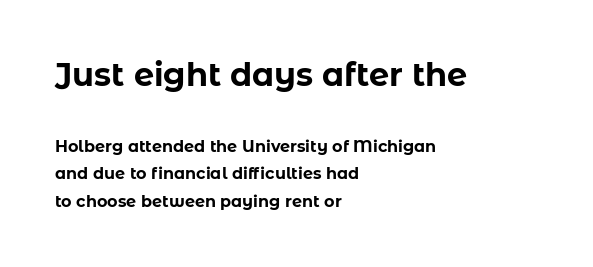
Visually the block forms a straight wall on the left and a jagged coastline on the right. Has an underline been added? It has not. These lines are rendered in a variable-pitch font. This sample uses an upright cut, with every glyph sitting square on the baseline. The passage shown is emphatically bold.
